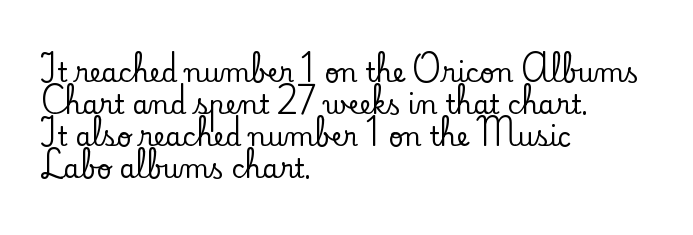
The image shows 26 px text type, upright; set left-aligned, line spacing 1.23x, normal letter spacing, not underlined.
